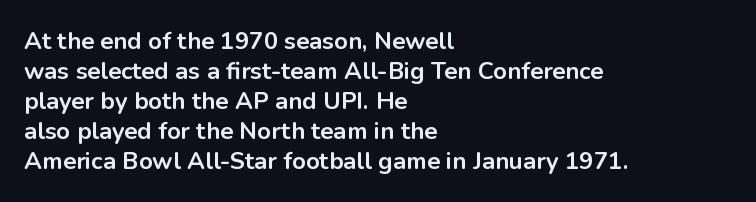
{"italic": "no", "bold": "yes", "underline": "no", "align": "left", "line_spacing": "normal", "line_spacing_ratio": 1.25, "letter_spacing": "normal", "letter_spacing_em": 0.0, "glyph_px": 24}
